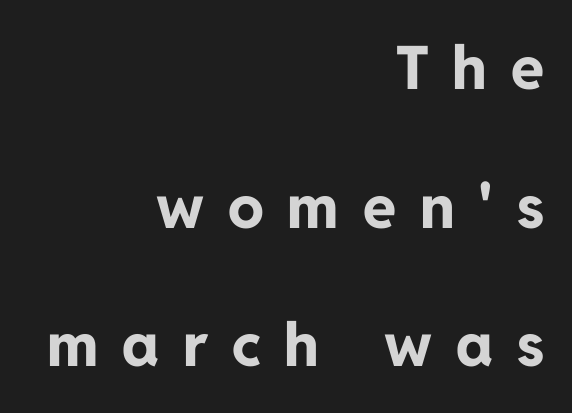
The image shows 60 px bold sans-serif type, upright; set right-aligned, loose line spacing (2.31x), unusually wide letter spacing (+0.4 em), not underlined; low stroke contrast and a medium x-height.
